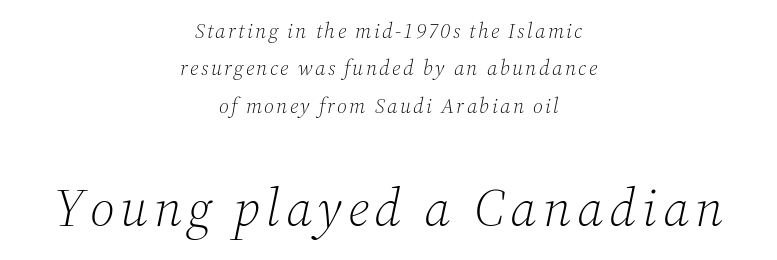
{"serif": "yes", "italic": "yes", "lean": "right", "slant_degrees": 12, "bold": "no", "weight": "light", "width": "normal", "stroke_contrast": "medium", "x_height": "medium", "monospaced": "no", "underline": "no", "align": "center", "line_spacing_ratio": 1.78, "larger_block": "second", "size_ratio": 2.52, "glyph_px": 53}
